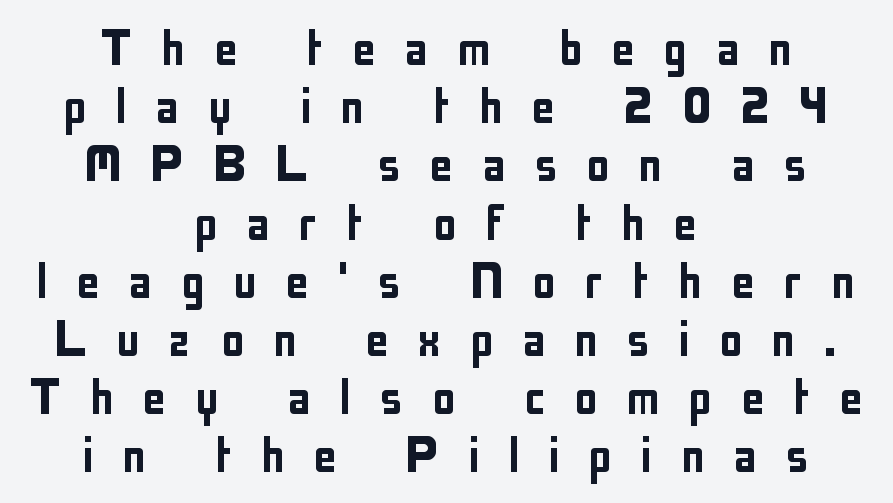
{"serif": "no", "italic": "no", "width": "condensed", "stroke_contrast": "low", "x_height": "medium", "monospaced": "no", "underline": "no", "align": "center", "line_spacing": "tight", "line_spacing_ratio": 0.97, "letter_spacing": "wide", "letter_spacing_em": 0.47, "glyph_px": 60}
